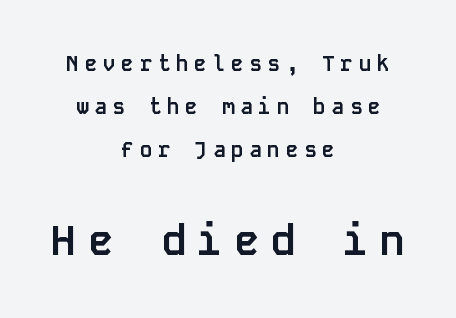
The image shows 42 px semibold sans-serif type, upright, monospaced; set centered, loose line spacing (2.05x), unusually wide letter spacing (+0.27 em), not underlined; the second (bottom) block is 2.0x larger; low stroke contrast and a large x-height.
